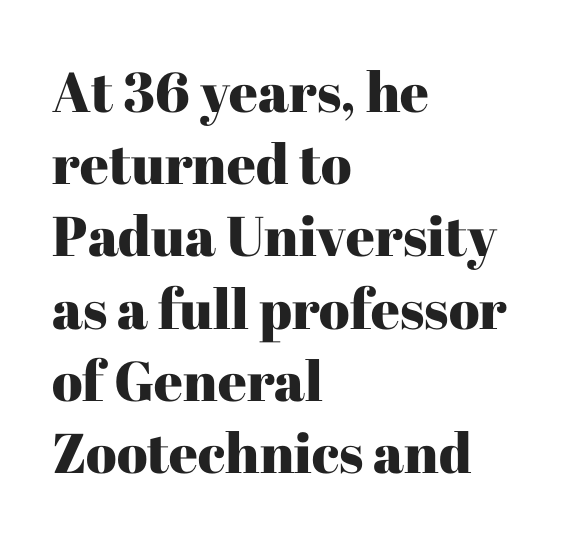
This sample keeps an unexceptional amount of space between lines. Observe the serifs anchoring each vertical stroke in this sample. The passage is arranged the way most books set body copy — flush left. Note the varied advance widths — an 'i' is clearly narrower than an 'm'. Just letters on the line, the space beneath them empty.
